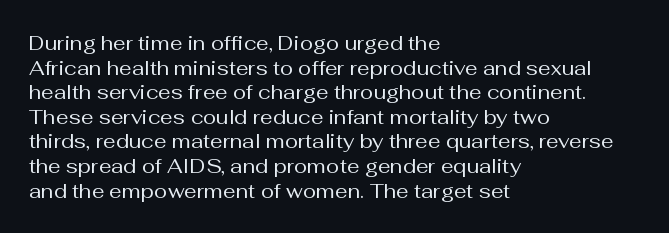
Q: Is the text bold? A: No.
Q: Is the text italic (slanted)? A: No, it is upright.
Q: Is the text underlined? A: No.
Q: How is the paragraph aligned? A: Left-aligned.
Q: Is the spacing between letters normal or unusually wide? A: Normal.
